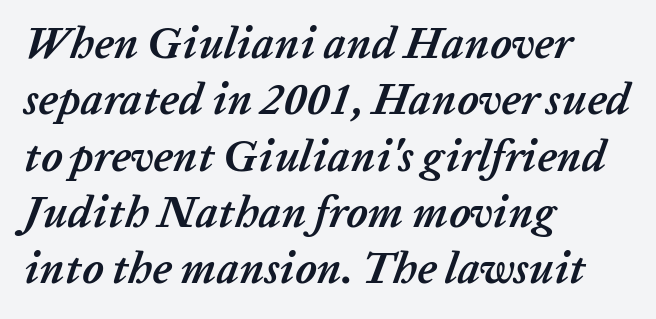
Q: Is the text bold? A: Yes.
Q: Is the text italic (slanted)? A: Yes, it leans right by about 20 degrees.
Q: Is the text underlined? A: No.
Q: How is the paragraph aligned? A: Left-aligned.
Q: Is the spacing between letters normal or unusually wide? A: Normal.
Q: Is the spacing between lines tight, normal or loose? A: Normal.
Q: Width (condensed, normal, or wide)? A: Normal.
Q: Stroke contrast? A: Low.
Q: x-height? A: Medium.
Q: Monospaced? A: No.
